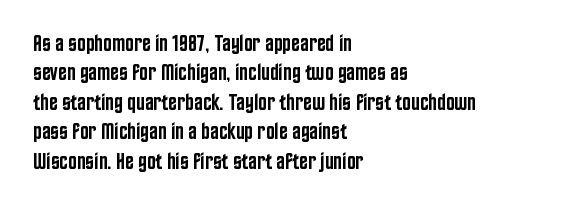
The image shows 23 px text type, upright; set left-aligned, normal line spacing (1.28x), normal letter spacing, not underlined.
